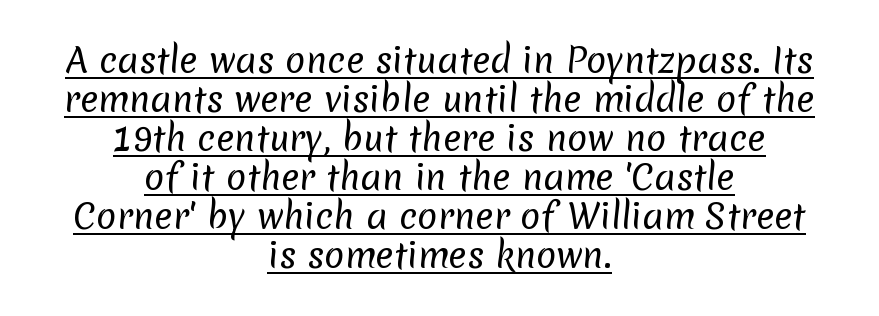
{"serif": "no", "bold": "no", "weight": "regular", "width": "normal", "stroke_contrast": "low", "x_height": "medium", "monospaced": "no", "underline": "yes", "align": "center", "line_spacing": "tight", "line_spacing_ratio": 1.15, "letter_spacing": "normal", "letter_spacing_em": 0.0, "glyph_px": 34}
